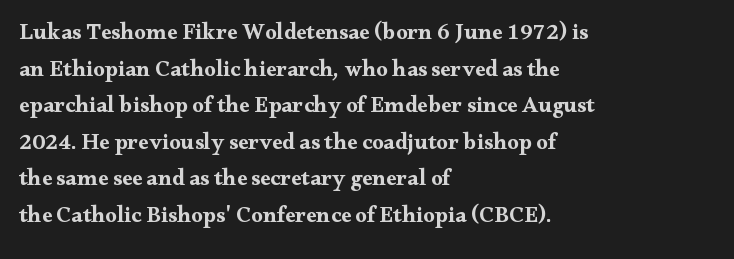
Q: Is the text bold? A: Yes.
Q: Is the text italic (slanted)? A: No, it is upright.
Q: Is the text underlined? A: No.
Q: How is the paragraph aligned? A: Left-aligned.
Q: Is the spacing between letters normal or unusually wide? A: Normal.
Q: Is the spacing between lines tight, normal or loose? A: Normal.
